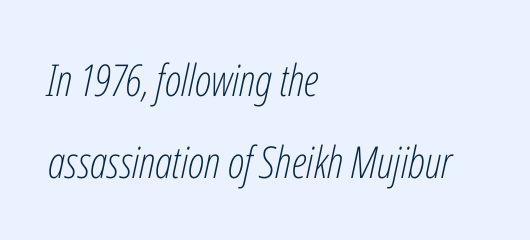
The image shows 44 px light, condensed type, italic (leaning right); set left-aligned, line spacing 1.87x, normal letter spacing, not underlined; low stroke contrast and a medium x-height.
